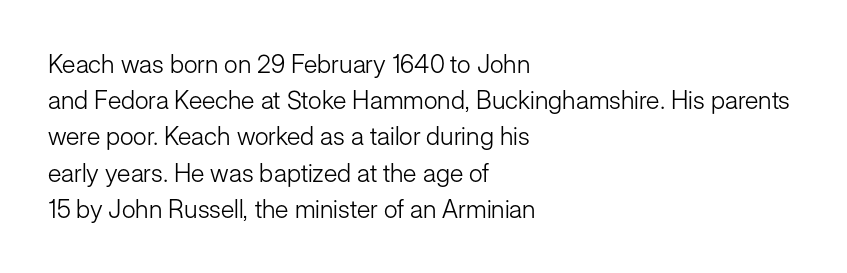
{"italic": "no", "bold": "no", "underline": "no", "align": "left", "line_spacing": "normal", "line_spacing_ratio": 1.45, "letter_spacing": "normal", "letter_spacing_em": 0.0, "glyph_px": 25}
